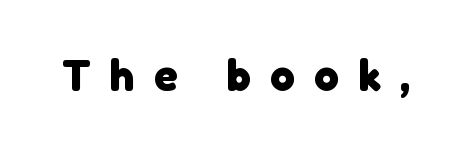
The image shows 44 px heavy sans-serif type; set unusually wide letter spacing (+0.44 em), not underlined; low stroke contrast and a medium x-height.
